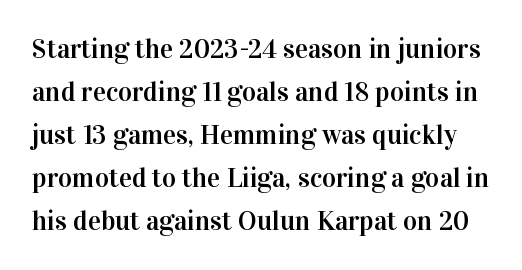
Each row of text sits above clean, open space. Every character sits straight up, as roman type does. Tracking value appears to be zero — textbook default spacing. Successive baselines arrive at the customary interval.
